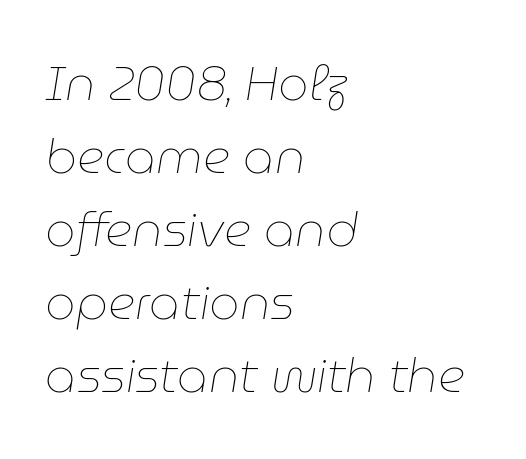
Q: Is the text bold? A: No.
Q: Is the text italic (slanted)? A: Yes, it leans right by about 9 degrees.
Q: Is the text underlined? A: No.
Q: How is the paragraph aligned? A: Left-aligned.
Q: Is the spacing between letters normal or unusually wide? A: Normal.
Q: Is the spacing between lines tight, normal or loose? A: Normal.
Q: Width (condensed, normal, or wide)? A: Normal.
Q: Stroke contrast? A: Low.
Q: x-height? A: Medium.
Q: Monospaced? A: No.
